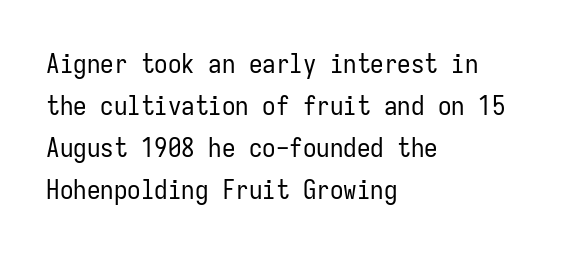
Each new line begins a customary step beneath the previous one. The passage shown is not underscored anywhere. Weight: not bold — regular or lighter. Nope, not italic — everything's standing straight. A classic flush-left, rag-right setting is used for this passage.
